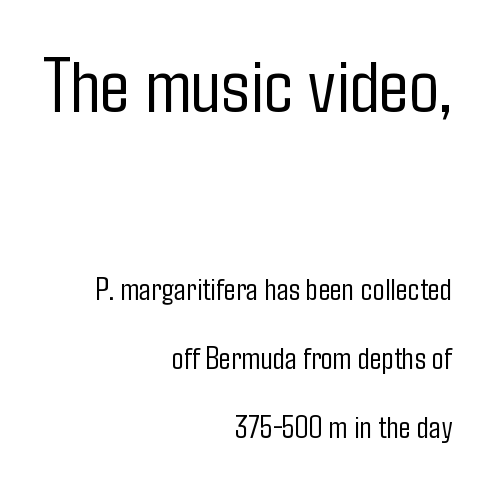
The image shows 79 px light, condensed sans-serif type, upright; set right-aligned, loose line spacing (2.16x), normal letter spacing, not underlined; the first (top) block is 2.47x larger; low stroke contrast and a medium x-height.
